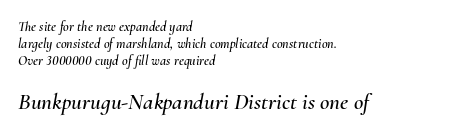
{"italic": "yes", "lean": "right", "slant_degrees": 10, "underline": "no", "align": "left", "line_spacing_ratio": 1.21, "letter_spacing": "normal", "letter_spacing_em": 0.0, "larger_block": "second", "size_ratio": 1.64, "glyph_px": 23}
